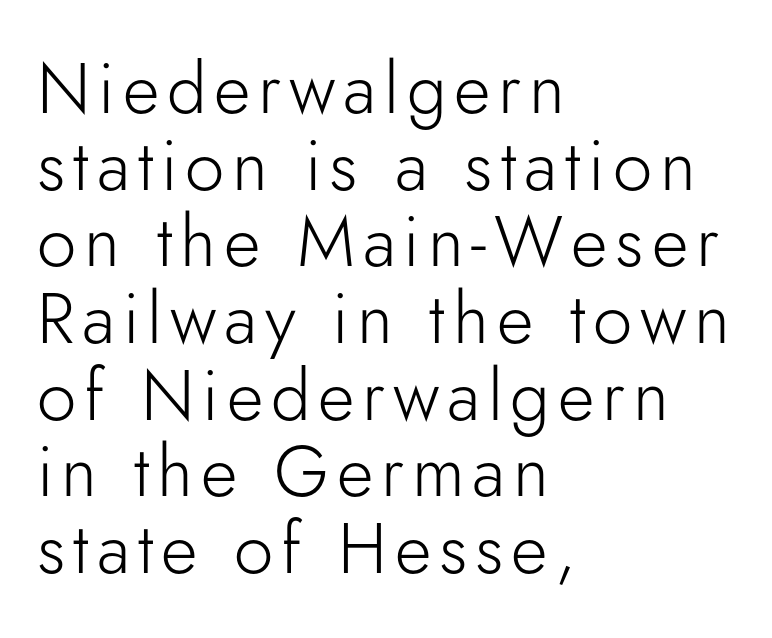
{"serif": "no", "italic": "no", "bold": "no", "weight": "light", "width": "normal", "stroke_contrast": "low", "x_height": "small", "monospaced": "no", "underline": "no", "align": "left", "line_spacing": "tight", "line_spacing_ratio": 1.08, "glyph_px": 71}
